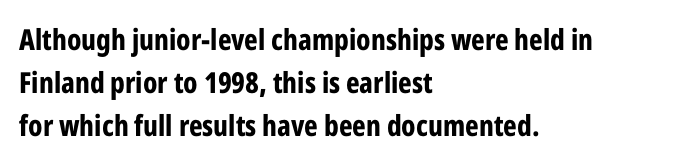
{"serif": "no", "italic": "no", "bold": "yes", "weight": "bold", "width": "condensed", "stroke_contrast": "low", "x_height": "medium", "monospaced": "no", "underline": "no", "align": "left", "line_spacing": "normal", "line_spacing_ratio": 1.49, "letter_spacing": "normal", "letter_spacing_em": 0.0, "glyph_px": 29}
